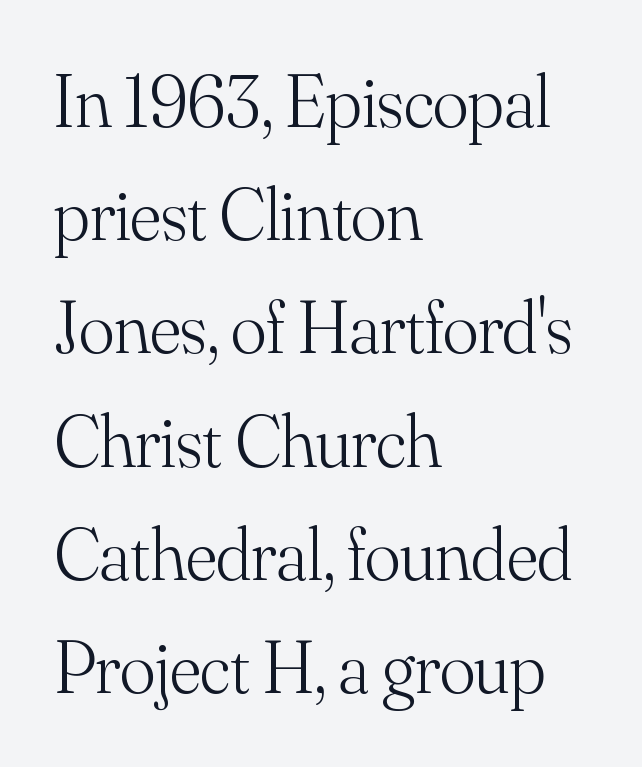
{"serif": "yes", "italic": "no", "bold": "no", "weight": "light", "width": "normal", "stroke_contrast": "medium", "x_height": "small", "monospaced": "no", "underline": "no", "align": "left", "line_spacing": "normal", "line_spacing_ratio": 1.53, "letter_spacing": "normal", "letter_spacing_em": 0.0, "glyph_px": 74}
